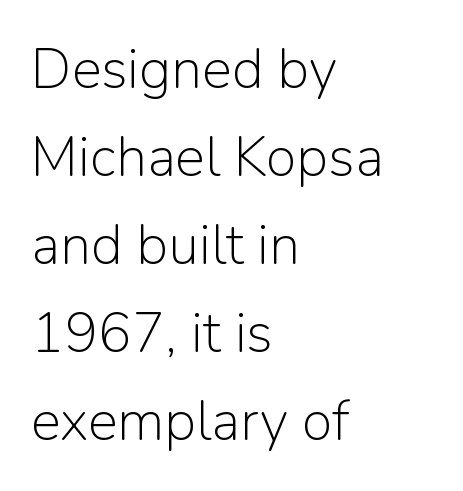
The image shows 56 px light sans-serif type, upright; set left-aligned, normal line spacing (1.57x), normal letter spacing, not underlined; low stroke contrast and a medium x-height.
